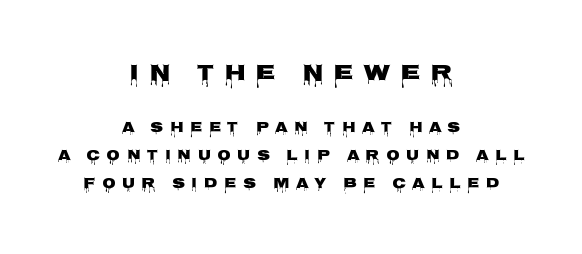
The image shows 22 px text type, upright; set centered, loose line spacing (1.99x), unusually wide letter spacing (+0.47 em), not underlined; the first (top) block is 1.57x larger.
